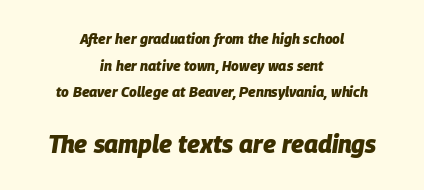
{"italic": "yes", "lean": "right", "slant_degrees": 9, "bold": "yes", "underline": "no", "align": "center", "line_spacing": "loose", "line_spacing_ratio": 1.91, "letter_spacing": "normal", "letter_spacing_em": 0.0, "larger_block": "second", "size_ratio": 1.71, "glyph_px": 24}
